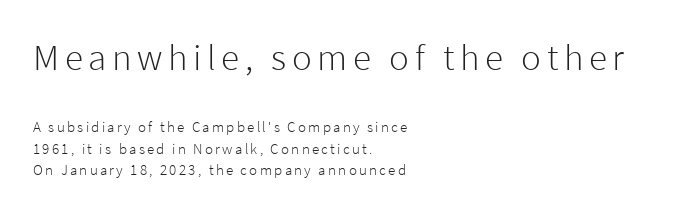
{"serif": "no", "italic": "no", "bold": "no", "weight": "light", "width": "normal", "stroke_contrast": "low", "x_height": "medium", "monospaced": "no", "underline": "no", "align": "left", "line_spacing": "normal", "line_spacing_ratio": 1.46, "larger_block": "first", "size_ratio": 2.47, "glyph_px": 37}
